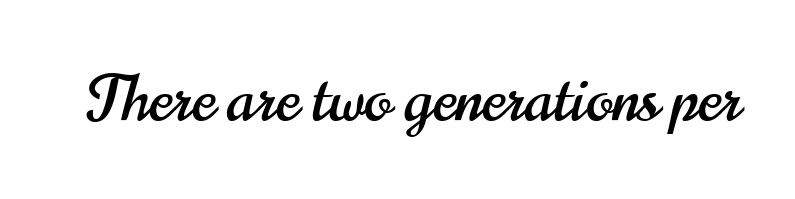
{"serif": "no", "width": "condensed", "stroke_contrast": "high", "x_height": "small", "monospaced": "no", "underline": "no", "letter_spacing": "normal", "letter_spacing_em": 0.0, "glyph_px": 64}
